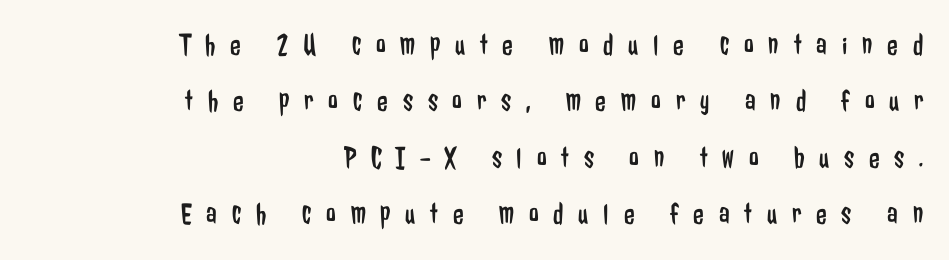
Q: Is the text bold? A: No.
Q: Is the text italic (slanted)? A: No, it is upright.
Q: Is the typeface a serif or a sans-serif typeface? A: Sans-serif.
Q: Is the text underlined? A: No.
Q: How is the paragraph aligned? A: Right-aligned.
Q: Is the spacing between letters normal or unusually wide? A: Unusually wide.
Q: Width (condensed, normal, or wide)? A: Condensed.
Q: Stroke contrast? A: Low.
Q: x-height? A: Medium.
Q: Monospaced? A: No.
